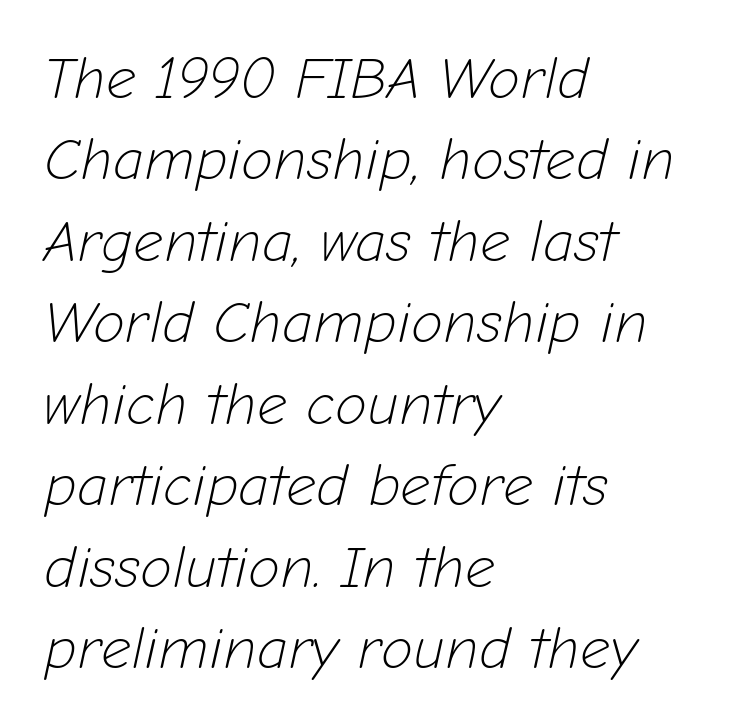
Q: Is the text bold? A: No.
Q: Is the text italic (slanted)? A: Yes, it leans right by about 12 degrees.
Q: Is the text underlined? A: No.
Q: How is the paragraph aligned? A: Left-aligned.
Q: Is the spacing between letters normal or unusually wide? A: Normal.
Q: Is the spacing between lines tight, normal or loose? A: Normal.
Q: Width (condensed, normal, or wide)? A: Normal.
Q: Stroke contrast? A: Low.
Q: x-height? A: Medium.
Q: Monospaced? A: No.
